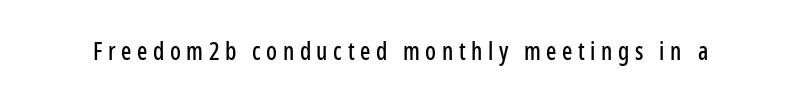
A typesetter would call this heavily tracked-out type. Just letters on the line, the space beneath them empty. Unlike italic type, these characters show no tilt at all.
